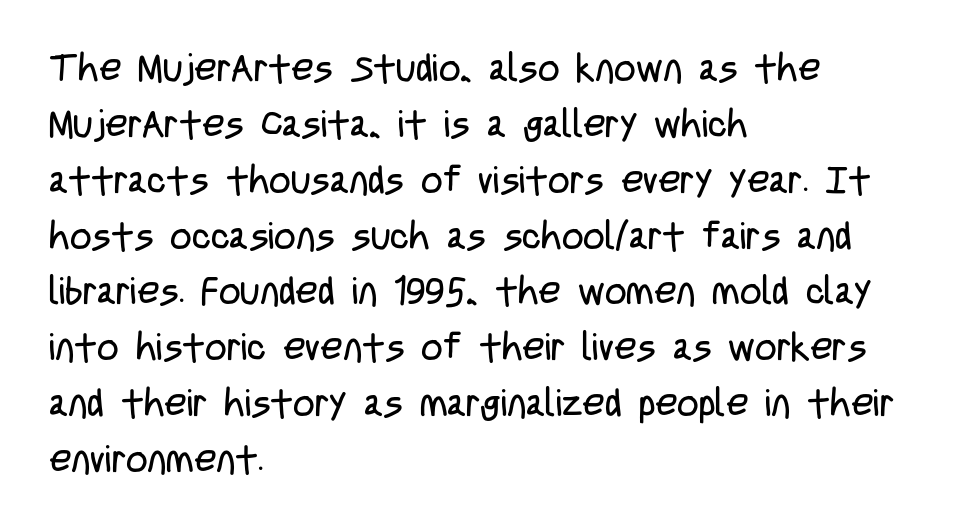
The setting favours the left margin, as ordinary paragraphs usually do. Each word holds together tightly as a unit, with standard inter-letter gaps. The strokes carry an ordinary text weight at most. Is this a fixed-width face? No — the glyphs have proportional, varying widths.
